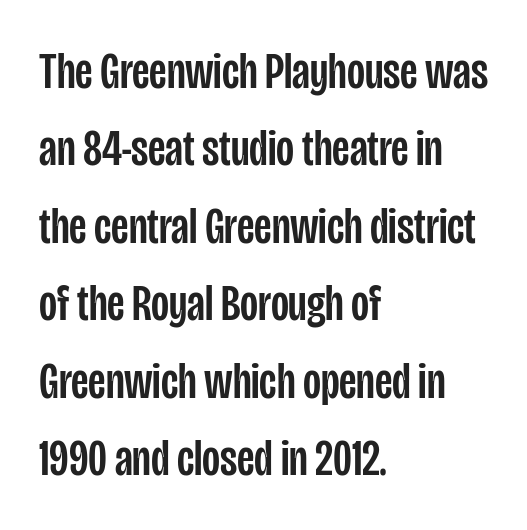
Q: Is the text italic (slanted)? A: No, it is upright.
Q: Is the typeface a serif or a sans-serif typeface? A: Sans-serif.
Q: Is the text underlined? A: No.
Q: How is the paragraph aligned? A: Left-aligned.
Q: Is the spacing between letters normal or unusually wide? A: Normal.
Q: Is the spacing between lines tight, normal or loose? A: Normal.
Q: Width (condensed, normal, or wide)? A: Condensed.
Q: Stroke contrast? A: Low.
Q: x-height? A: Large.
Q: Monospaced? A: No.
